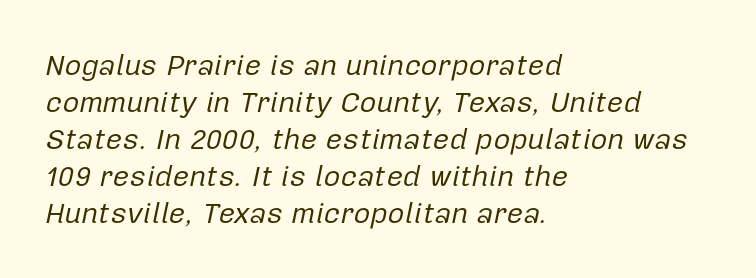
The image shows 29 px regular-weight type, italic (leaning right); set left-aligned, normal line spacing (1.28x), normal letter spacing, not underlined; low stroke contrast and a medium x-height.
